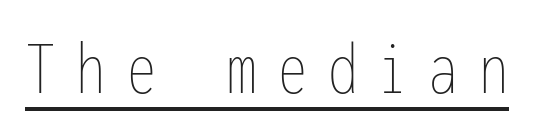
The image shows 78 px thin, condensed type, upright, monospaced; set unusually wide letter spacing (+0.27 em), underlined; low stroke contrast and a medium x-height.
